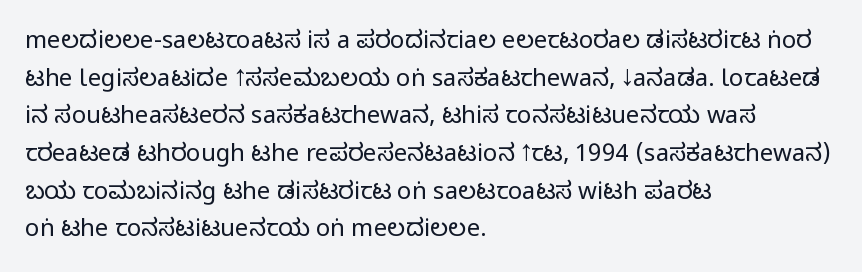
Q: Is the text bold? A: No.
Q: Is the text italic (slanted)? A: No, it is upright.
Q: Is the text underlined? A: No.
Q: How is the paragraph aligned? A: Left-aligned.
Q: Is the spacing between letters normal or unusually wide? A: Normal.
Q: Is the spacing between lines tight, normal or loose? A: Normal.
